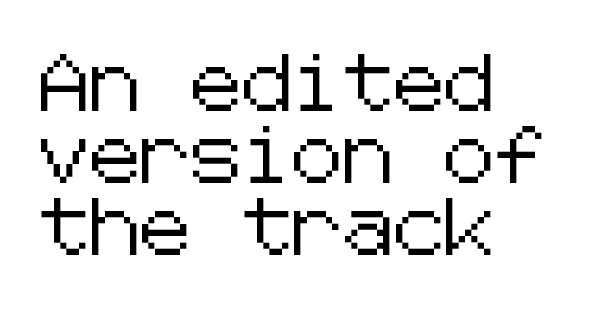
Q: Is the text italic (slanted)? A: No, it is upright.
Q: Is the typeface a serif or a sans-serif typeface? A: Sans-serif.
Q: Is the text underlined? A: No.
Q: How is the paragraph aligned? A: Left-aligned.
Q: Is the spacing between letters normal or unusually wide? A: Normal.
Q: Is the spacing between lines tight, normal or loose? A: Normal.
Q: Width (condensed, normal, or wide)? A: Normal.
Q: Stroke contrast? A: Low.
Q: x-height? A: Medium.
